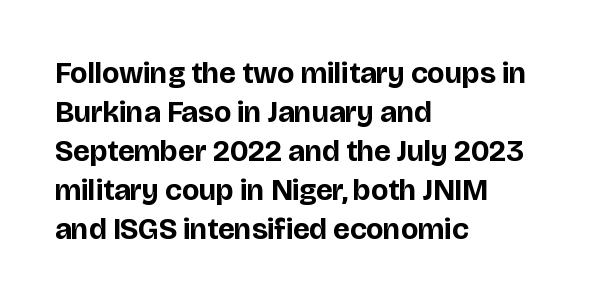
The image shows 30 px bold sans-serif type, upright; set left-aligned, normal line spacing (1.3x), normal letter spacing, not underlined; low stroke contrast and a large x-height.
